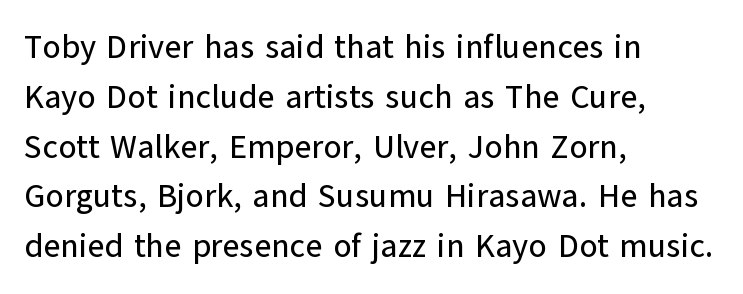
The image shows 33 px sans-serif type, upright; set left-aligned, normal line spacing (1.51x), normal letter spacing, not underlined; low stroke contrast and a medium x-height.
